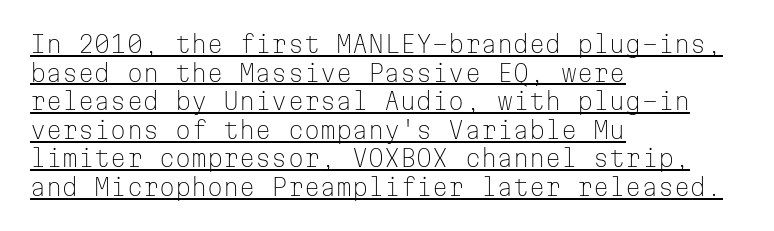
Q: Is the text bold? A: No.
Q: Is the text italic (slanted)? A: No, it is upright.
Q: Is the text underlined? A: Yes.
Q: How is the paragraph aligned? A: Left-aligned.
Q: Is the spacing between letters normal or unusually wide? A: Normal.
